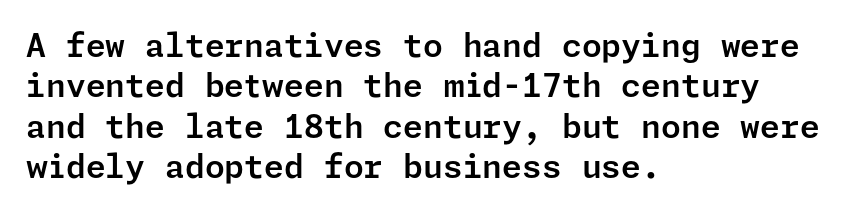
Q: Is the text italic (slanted)? A: No, it is upright.
Q: Is the typeface a serif or a sans-serif typeface? A: Sans-serif.
Q: Is the text underlined? A: No.
Q: How is the paragraph aligned? A: Left-aligned.
Q: Is the spacing between letters normal or unusually wide? A: Normal.
Q: Is the spacing between lines tight, normal or loose? A: Normal.
Q: Width (condensed, normal, or wide)? A: Normal.
Q: Stroke contrast? A: Low.
Q: x-height? A: Medium.
